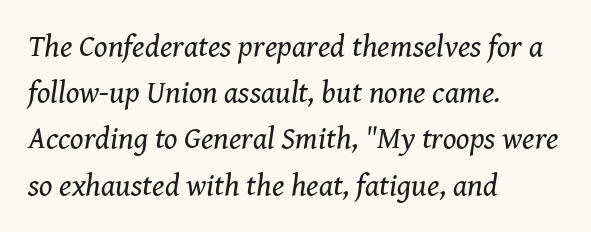
Is the letter spacing exaggerated? No — it looks like the ordinary default. Examine the stroke ends and you'll spot serifs. Compared with ordinary roman type, these characters are visibly tilted. The paragraph shown leans on its left margin. This is not heavy type; no bold has been used.
